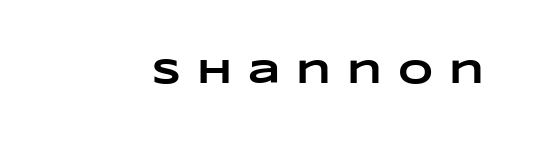
{"bold": "yes", "weight": "heavy", "width": "wide", "stroke_contrast": "low", "x_height": "large", "monospaced": "no", "underline": "no", "letter_spacing": "wide", "letter_spacing_em": 0.47, "glyph_px": 34}
